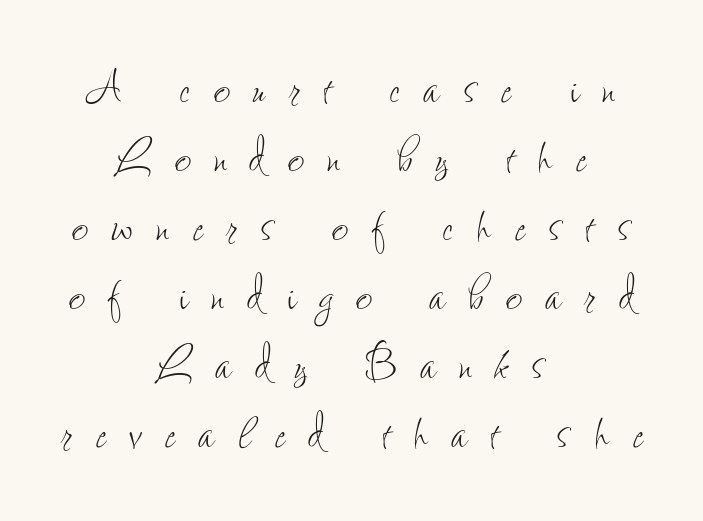
The image shows 58 px thin, condensed type; set centered, line spacing 1.19x, unusually wide letter spacing (+0.4 em), not underlined; low stroke contrast and a small x-height.
